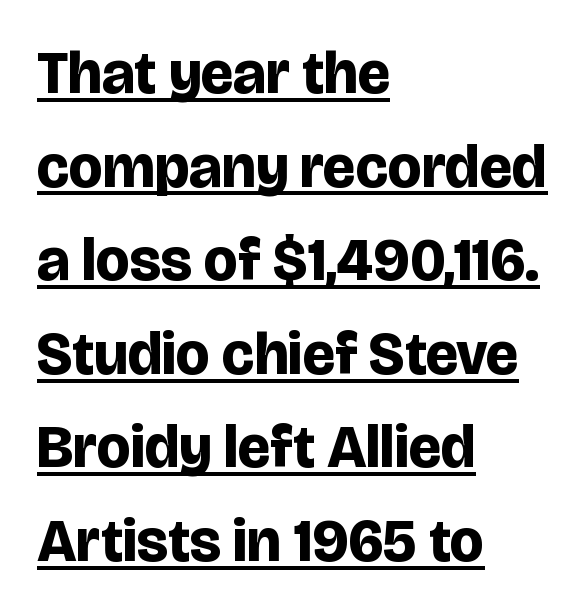
Serif or sans? Sans — the stroke terminals are bare. These words are printed bold, with thick strokes throughout. Which margin do the lines hug? The left one — the right edge is uneven. Looks like someone drew a line under every word here. Proportional: the letters do not fall into vertical columns.
